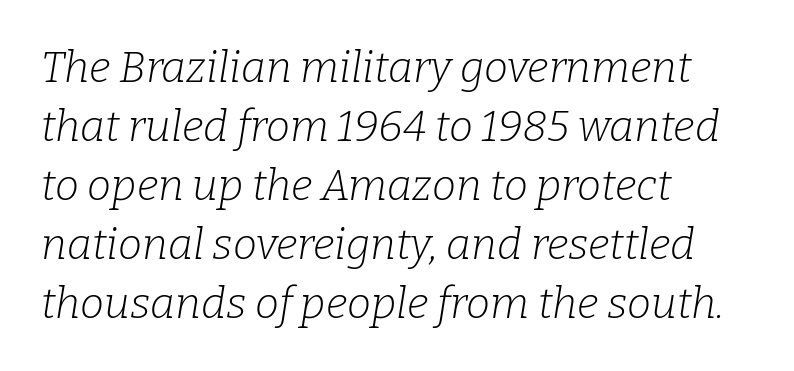
{"serif": "yes", "italic": "yes", "lean": "right", "slant_degrees": 9, "bold": "no", "weight": "light", "width": "normal", "stroke_contrast": "low", "x_height": "medium", "monospaced": "no", "underline": "no", "align": "left", "line_spacing": "normal", "line_spacing_ratio": 1.37, "letter_spacing": "normal", "letter_spacing_em": 0.0, "glyph_px": 43}
